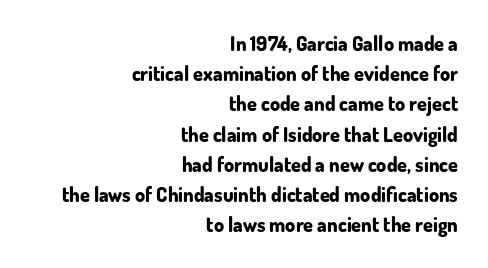
How are the letters spaced? Ordinarily, with no added tracking. The specimen reads as upright at a glance. Is the block centered? No — it sits flush against the right margin. The designer left line spacing at the default.
